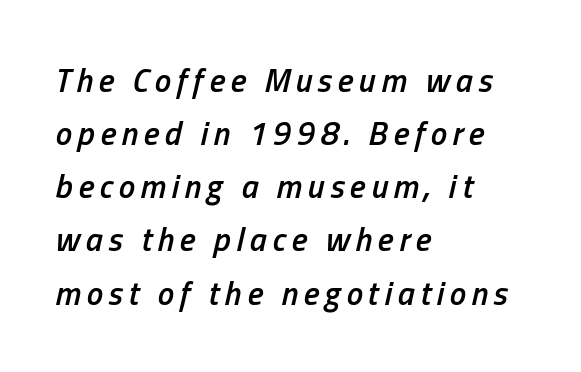
Q: Is the text bold? A: Semi-bold.
Q: Is the text italic (slanted)? A: Yes, it leans right by about 13 degrees.
Q: Is the text underlined? A: No.
Q: How is the paragraph aligned? A: Left-aligned.
Q: Is the spacing between lines tight, normal or loose? A: Normal.
Q: Width (condensed, normal, or wide)? A: Condensed.
Q: Stroke contrast? A: Low.
Q: x-height? A: Medium.
Q: Monospaced? A: No.
